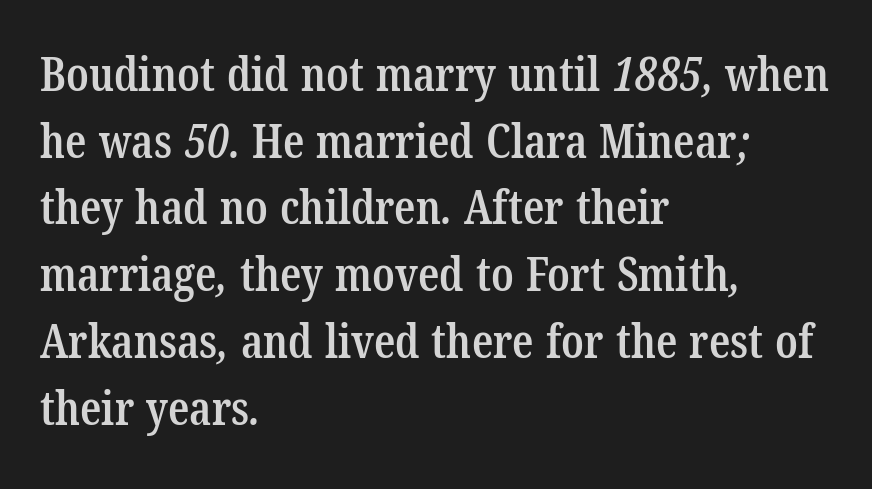
Q: Is the text bold? A: Semi-bold.
Q: Is the typeface a serif or a sans-serif typeface? A: Serif.
Q: Is the text underlined? A: No.
Q: How is the paragraph aligned? A: Left-aligned.
Q: Is the spacing between letters normal or unusually wide? A: Normal.
Q: Is the spacing between lines tight, normal or loose? A: Normal.
Q: Width (condensed, normal, or wide)? A: Condensed.
Q: Stroke contrast? A: Low.
Q: x-height? A: Medium.
Q: Monospaced? A: No.
